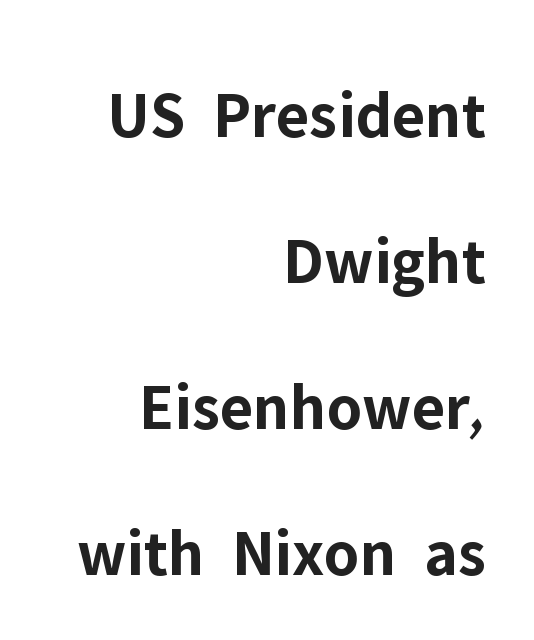
Q: Is the text bold? A: Yes.
Q: Is the text italic (slanted)? A: No, it is upright.
Q: Is the typeface a serif or a sans-serif typeface? A: Sans-serif.
Q: Is the text underlined? A: No.
Q: How is the paragraph aligned? A: Right-aligned.
Q: Is the spacing between letters normal or unusually wide? A: Normal.
Q: Is the spacing between lines tight, normal or loose? A: Loose.
Q: Width (condensed, normal, or wide)? A: Normal.
Q: Stroke contrast? A: Low.
Q: x-height? A: Medium.
Q: Monospaced? A: No.
